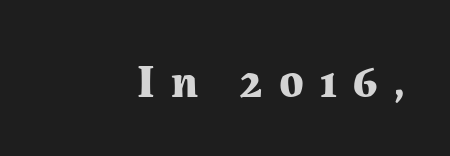
Q: Is the text bold? A: Yes.
Q: Is the text italic (slanted)? A: No, it is upright.
Q: Is the typeface a serif or a sans-serif typeface? A: Serif.
Q: Is the text underlined? A: No.
Q: How is the paragraph aligned? A: Right-aligned.
Q: Is the spacing between letters normal or unusually wide? A: Unusually wide.
Q: Width (condensed, normal, or wide)? A: Normal.
Q: Stroke contrast? A: Medium.
Q: x-height? A: Medium.
Q: Monospaced? A: No.
